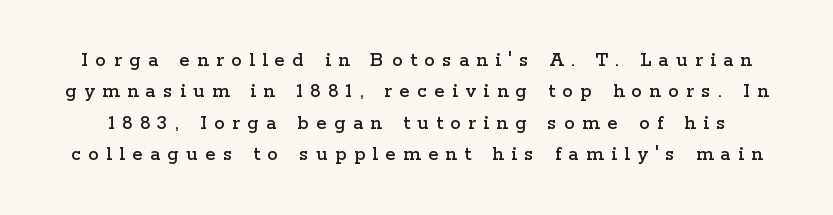
{"italic": "no", "underline": "no", "line_spacing": "normal", "line_spacing_ratio": 1.49, "letter_spacing": "wide", "letter_spacing_em": 0.36, "glyph_px": 21}
